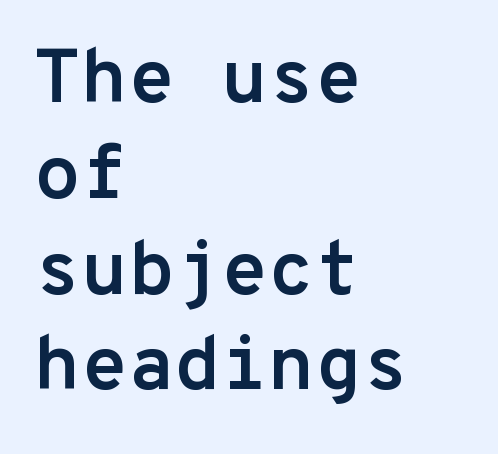
Q: Is the text bold? A: Yes.
Q: Is the text italic (slanted)? A: No, it is upright.
Q: Is the typeface a serif or a sans-serif typeface? A: Sans-serif.
Q: Is the text underlined? A: No.
Q: How is the paragraph aligned? A: Left-aligned.
Q: Is the spacing between letters normal or unusually wide? A: Normal.
Q: Is the spacing between lines tight, normal or loose? A: Normal.
Q: Width (condensed, normal, or wide)? A: Normal.
Q: Stroke contrast? A: Low.
Q: x-height? A: Medium.
Q: Monospaced? A: Yes.
